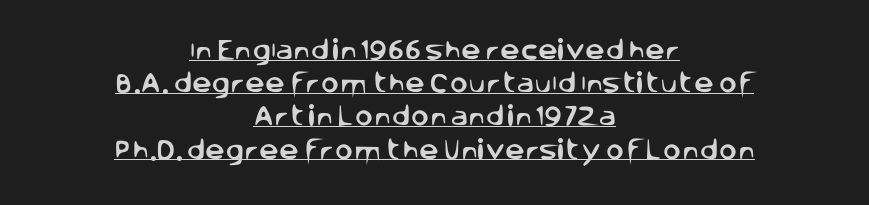
{"italic": "no", "underline": "yes", "align": "center", "line_spacing": "normal", "line_spacing_ratio": 1.51, "letter_spacing": "normal", "letter_spacing_em": 0.0, "glyph_px": 22}
